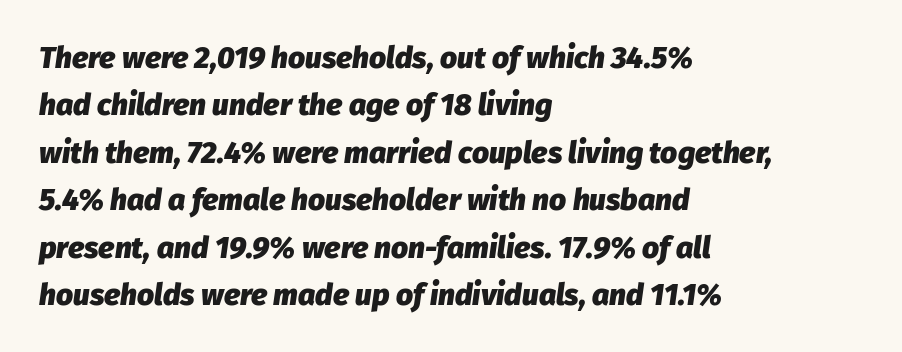
Horizontally, the lines are justified to the leading edge only. A dark, heavy texture on the line: the type is bold. It's the slanting kind of type. Nobody touched the tracking dial on this one. How would I describe the line gaps? Plain and ordinary.
